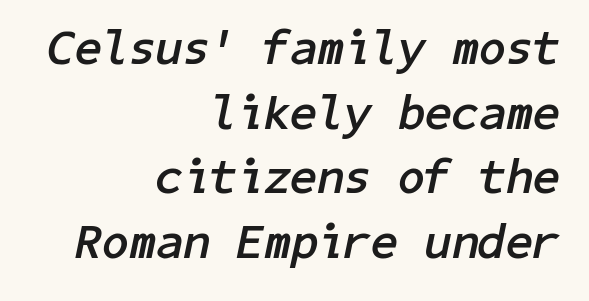
Q: Is the text bold? A: Yes.
Q: Is the text italic (slanted)? A: Yes, it leans right by about 11 degrees.
Q: Is the text underlined? A: No.
Q: How is the paragraph aligned? A: Right-aligned.
Q: Is the spacing between letters normal or unusually wide? A: Normal.
Q: Is the spacing between lines tight, normal or loose? A: Normal.
Q: Width (condensed, normal, or wide)? A: Normal.
Q: Stroke contrast? A: Low.
Q: x-height? A: Medium.
